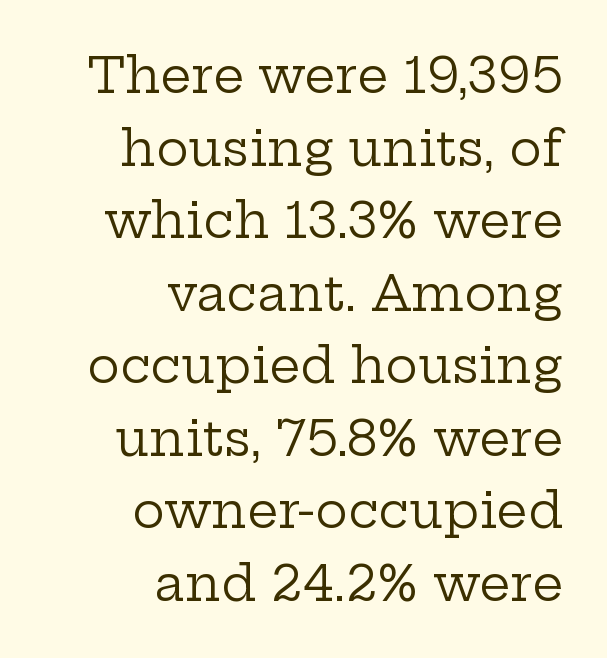
{"serif": "yes", "italic": "no", "bold": "no", "weight": "regular", "width": "wide", "stroke_contrast": "low", "x_height": "medium", "monospaced": "no", "underline": "no", "align": "right", "line_spacing": "normal", "line_spacing_ratio": 1.48, "letter_spacing": "normal", "letter_spacing_em": 0.0, "glyph_px": 49}
